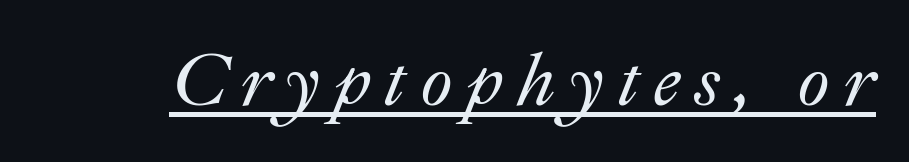
{"italic": "yes", "lean": "right", "slant_degrees": 22, "width": "normal", "stroke_contrast": "medium", "x_height": "small", "monospaced": "no", "underline": "yes", "glyph_px": 74}
